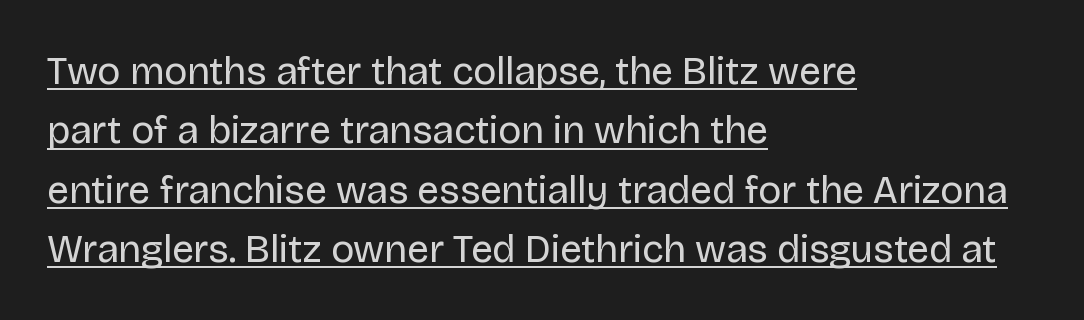
{"serif": "no", "italic": "no", "bold": "no", "weight": "regular", "width": "normal", "stroke_contrast": "low", "x_height": "large", "monospaced": "no", "underline": "yes", "align": "left", "line_spacing": "normal", "line_spacing_ratio": 1.52, "letter_spacing": "normal", "letter_spacing_em": 0.0, "glyph_px": 39}
